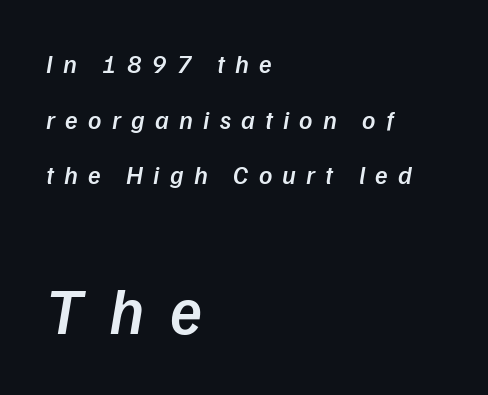
Q: Is the text bold? A: Semi-bold.
Q: Is the text italic (slanted)? A: Yes, it leans right by about 9 degrees.
Q: Is the text underlined? A: No.
Q: How is the paragraph aligned? A: Left-aligned.
Q: Is the spacing between letters normal or unusually wide? A: Unusually wide.
Q: Is the spacing between lines tight, normal or loose? A: Loose.
Q: Which block of text is set in a larger size, the first (top) or the second (bottom)? A: The second (bottom) one.
Q: Width (condensed, normal, or wide)? A: Normal.
Q: Stroke contrast? A: Low.
Q: x-height? A: Medium.
Q: Monospaced? A: No.
